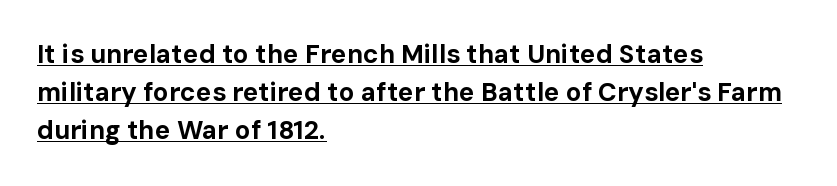
Q: Is the text bold? A: Yes.
Q: Is the text italic (slanted)? A: No, it is upright.
Q: Is the text underlined? A: Yes.
Q: How is the paragraph aligned? A: Left-aligned.
Q: Is the spacing between letters normal or unusually wide? A: Normal.
Q: Is the spacing between lines tight, normal or loose? A: Normal.
